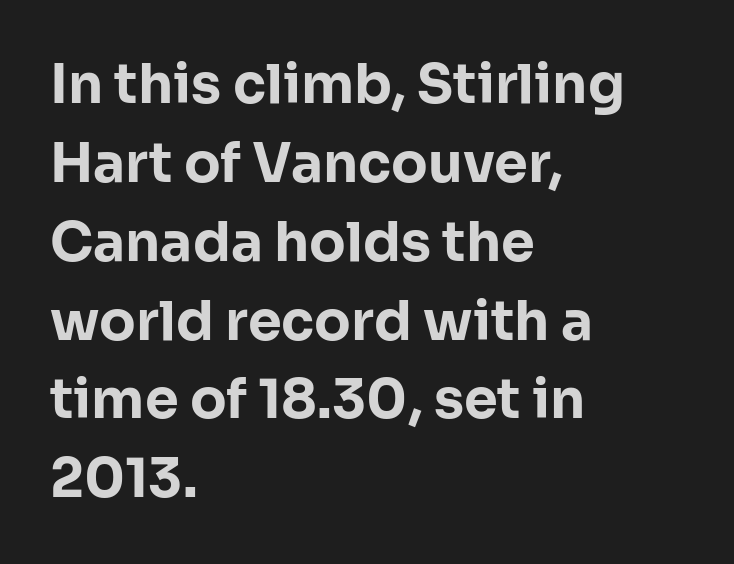
Does the lettering tilt? It doesn't — this is upright. How would I describe the line gaps? Plain and ordinary. Serifs: no, the terminals of the letterforms are clean. Weight: bold.
